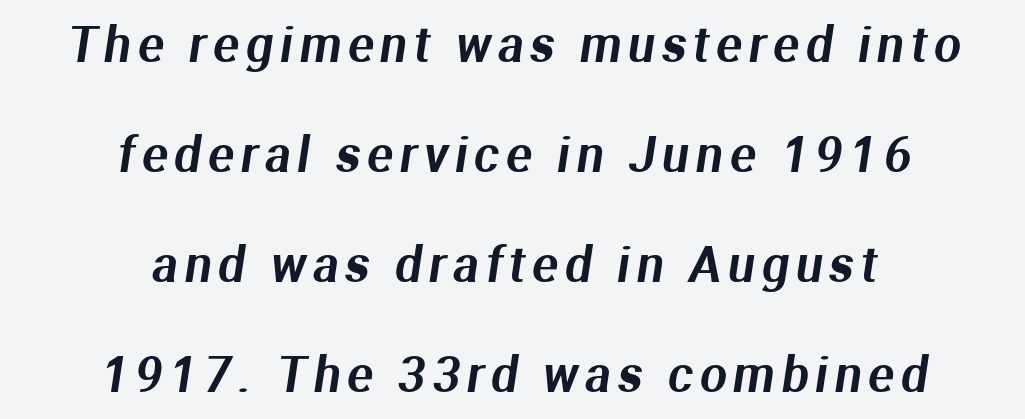
The image shows 48 px sans-serif type; set centered, loose line spacing (2.29x), not underlined; medium stroke contrast and a medium x-height.
